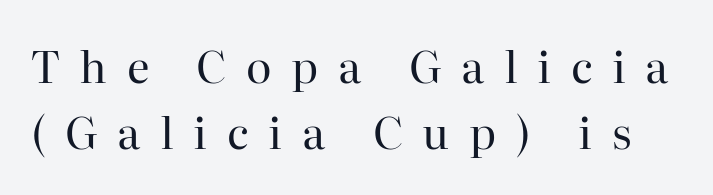
Typographically, this falls in the serif category. Every character sits straight up, as roman type does. Weight: not bold — regular or lighter. The type is letterspaced generously, with wide tracking. The leading is moderate, giving the passage an even texture.
